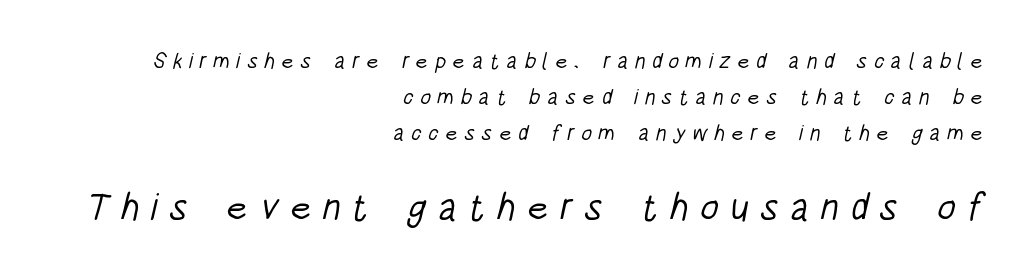
The image shows 38 px light, condensed sans-serif type; set right-aligned, normal line spacing (1.63x), unusually wide letter spacing (+0.29 em), not underlined; the second (bottom) block is 1.73x larger; low stroke contrast and a large x-height.
